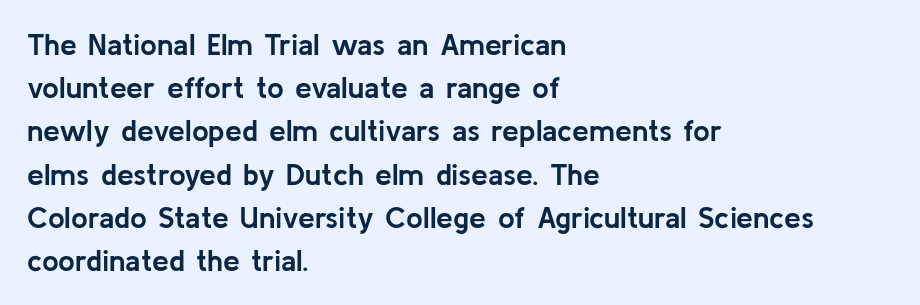
{"serif": "no", "italic": "no", "bold": "yes", "weight": "semibold", "width": "normal", "stroke_contrast": "low", "x_height": "medium", "monospaced": "no", "underline": "no", "align": "left", "line_spacing": "normal", "line_spacing_ratio": 1.44, "letter_spacing": "normal", "letter_spacing_em": 0.0, "glyph_px": 30}
